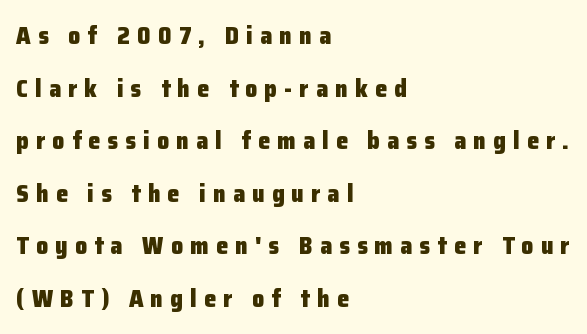
{"italic": "no", "bold": "yes", "underline": "no", "align": "left", "line_spacing": "loose", "line_spacing_ratio": 2.19, "letter_spacing": "wide", "letter_spacing_em": 0.3, "glyph_px": 24}
